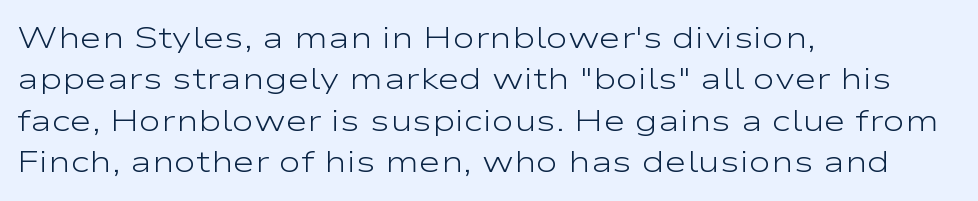
This reads as an unemphasized weight, regular at the heaviest. Has an underline been added? It has not. Check where the strokes stop: nothing finishes them off — pure sans. The letters stand straight up with perfectly vertical stems.
